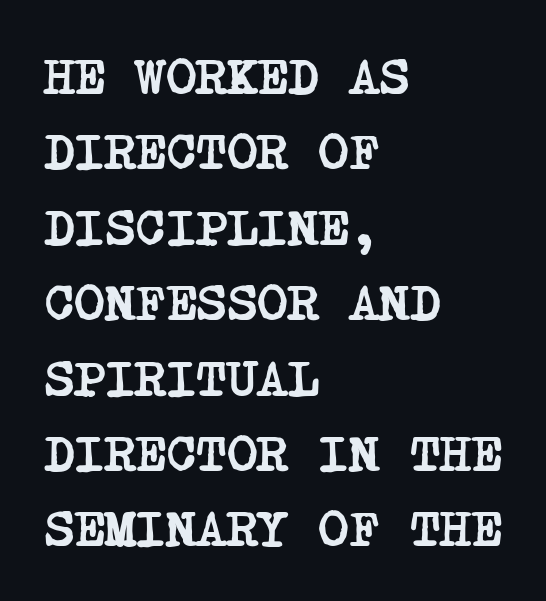
The image shows 52 px semibold, condensed serif type; set left-aligned, normal line spacing (1.45x), normal letter spacing, not underlined; low stroke contrast and a large x-height.
